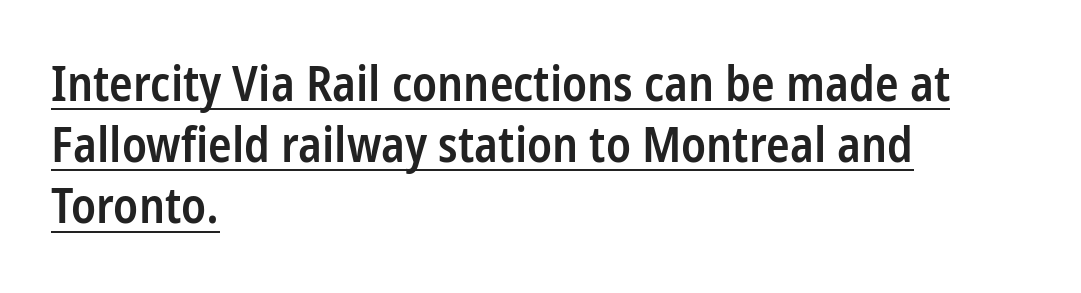
{"serif": "no", "italic": "no", "bold": "semi", "weight": "semibold", "width": "condensed", "stroke_contrast": "low", "x_height": "medium", "monospaced": "no", "underline": "yes", "align": "left", "line_spacing": "normal", "line_spacing_ratio": 1.25, "letter_spacing": "normal", "letter_spacing_em": 0.0, "glyph_px": 49}
